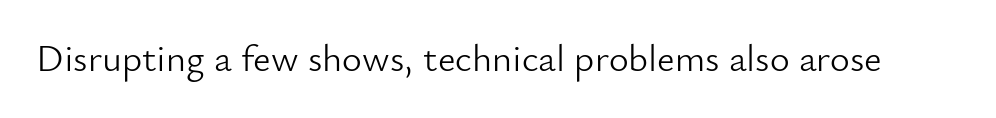
Q: Is the text bold? A: No.
Q: Is the text italic (slanted)? A: No, it is upright.
Q: Is the typeface a serif or a sans-serif typeface? A: Sans-serif.
Q: Is the text underlined? A: No.
Q: Is the spacing between letters normal or unusually wide? A: Normal.
Q: Width (condensed, normal, or wide)? A: Normal.
Q: Stroke contrast? A: Low.
Q: x-height? A: Small.
Q: Monospaced? A: No.
